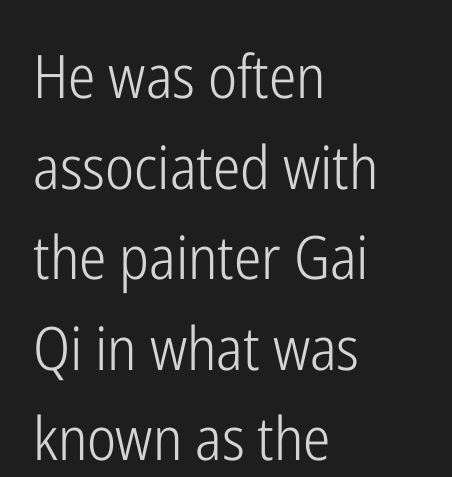
{"serif": "no", "italic": "no", "bold": "no", "weight": "light", "width": "condensed", "stroke_contrast": "low", "x_height": "medium", "monospaced": "no", "underline": "no", "align": "left", "line_spacing": "normal", "line_spacing_ratio": 1.51, "letter_spacing": "normal", "letter_spacing_em": 0.0, "glyph_px": 60}
